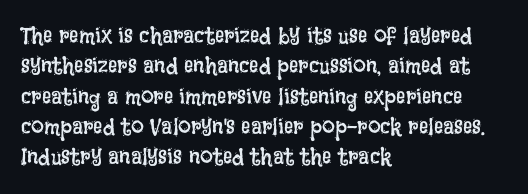
The space directly below the letters is spotless. Caption: standard tracking, unaltered. Vertically, the passage feels balanced, rows spaced as you'd expect. Does the lettering tilt? It doesn't — this is upright.
